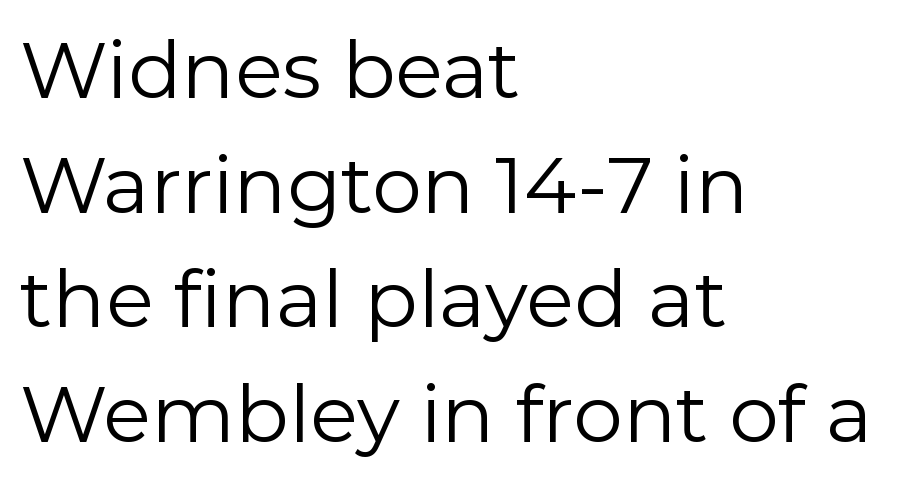
{"serif": "no", "italic": "no", "bold": "no", "weight": "regular", "width": "normal", "stroke_contrast": "low", "x_height": "medium", "monospaced": "no", "underline": "no", "align": "left", "line_spacing": "normal", "line_spacing_ratio": 1.45, "letter_spacing": "normal", "letter_spacing_em": 0.0, "glyph_px": 79}
